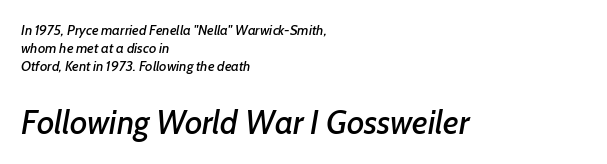
Caption: upper text group reduced, lower text group enlarged. Evenly set lines give the paragraph a standard silhouette. The specimen omits any rule beneath the text block's lines. Do the characters align in a grid? No, the font is proportional. The rendering anchors every line to the left-hand side. You can tell it's italic because the verticals aren't actually vertical.
